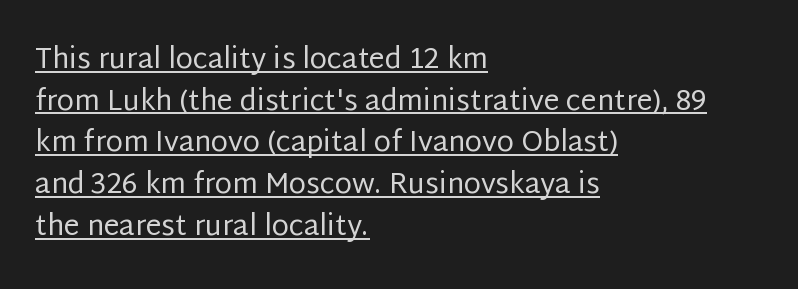
The lettering is marked with a stroke running underneath it. The font sits on the lighter half of the weight spectrum, regular included. The designer left line spacing at the default. Check where the strokes stop: nothing finishes them off — pure sans. This sample has the flowing, uneven cadence of proportional lettering.
